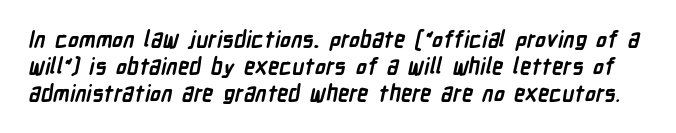
Quick note: underline off. You could call the tracking neutral — neither tight nor loose. Heavy-handed strokes throughout: this text is bold.
